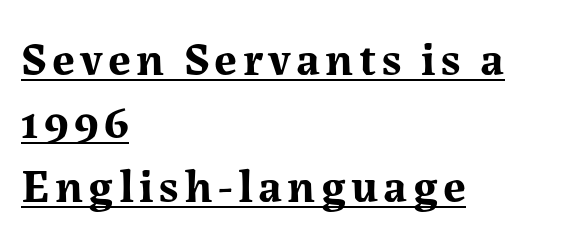
One-word summary of the alignment: left. A typesetter would call this proportional, since set widths differ per character. The glyphs are accompanied by a horizontal stroke just below them. Baseline-to-baseline distance is the conventional proportion of letter height. Each letter's strokes conclude with small projecting serifs. Summary of weight: heavy, a full bold.
